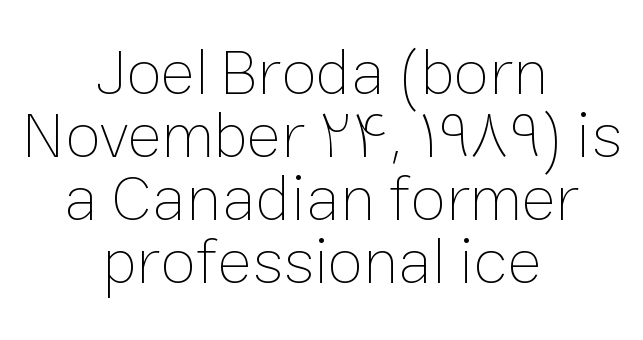
{"italic": "no", "bold": "no", "weight": "thin", "width": "normal", "stroke_contrast": "low", "x_height": "medium", "monospaced": "no", "underline": "no", "align": "center", "line_spacing": "tight", "line_spacing_ratio": 0.97, "letter_spacing": "normal", "letter_spacing_em": 0.0, "glyph_px": 65}
